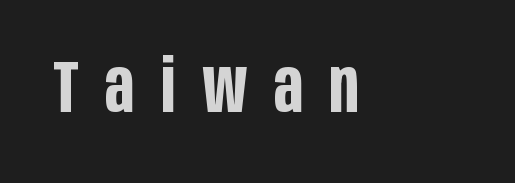
{"serif": "no", "italic": "no", "bold": "yes", "weight": "bold", "width": "condensed", "stroke_contrast": "low", "x_height": "large", "monospaced": "no", "underline": "no", "align": "left", "letter_spacing": "wide", "letter_spacing_em": 0.36, "glyph_px": 74}
